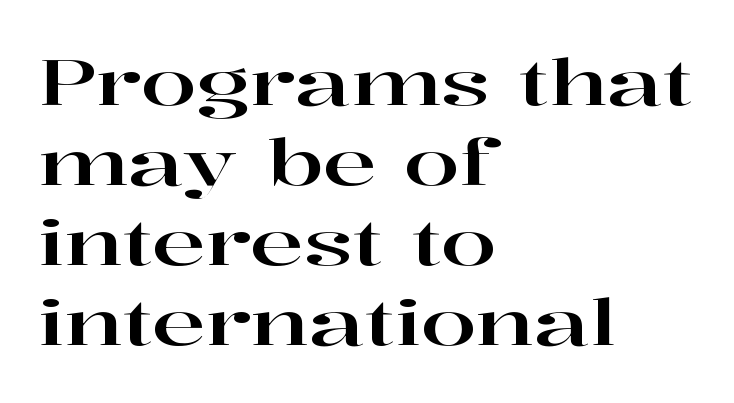
The image shows 64 px wide serif type, upright; set left-aligned, normal line spacing (1.25x), normal letter spacing, not underlined; high stroke contrast and a medium x-height.
